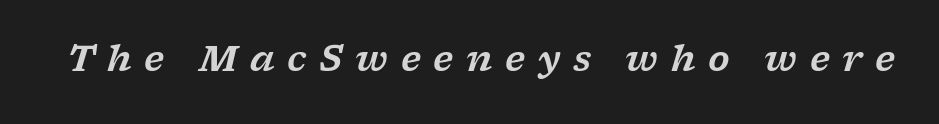
{"serif": "yes", "italic": "yes", "lean": "right", "slant_degrees": 17, "width": "wide", "stroke_contrast": "low", "x_height": "medium", "monospaced": "no", "underline": "no", "letter_spacing": "wide", "letter_spacing_em": 0.36, "glyph_px": 35}
